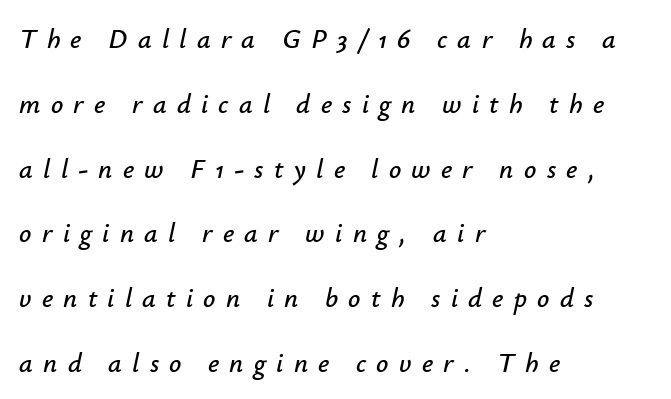
Descender tails drop into unmarked territory. Does the leading feel generous? Absolutely, it's lavish. Observe the lean: these are italic letterforms. Teacher's note: observe the even left margin — that is flush-left alignment. In terms of letterspacing, this is a distinctly airy, spread setting.
